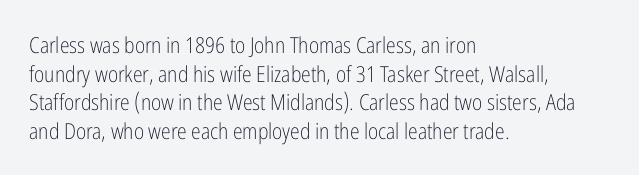
Q: Is the text bold? A: No.
Q: Is the text italic (slanted)? A: No, it is upright.
Q: Is the text underlined? A: No.
Q: How is the paragraph aligned? A: Left-aligned.
Q: Is the spacing between letters normal or unusually wide? A: Normal.
Q: Is the spacing between lines tight, normal or loose? A: Normal.
